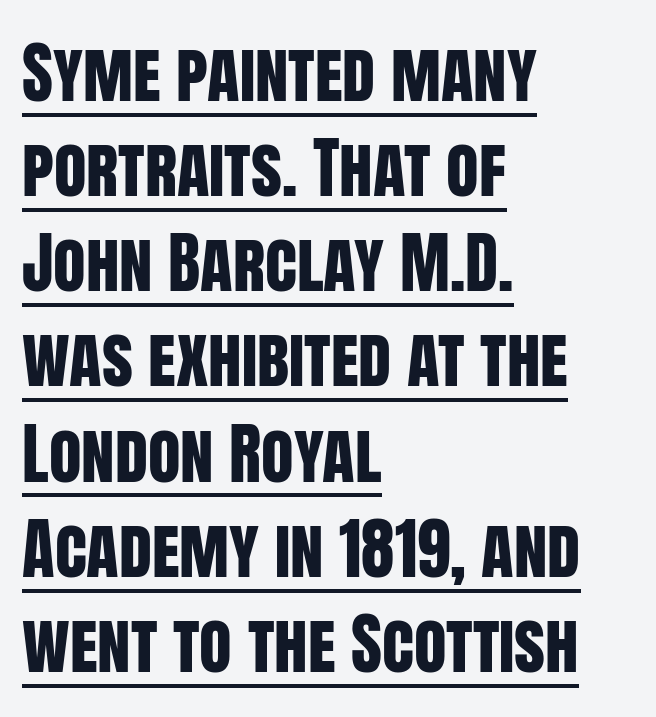
The rendering anchors every line to the left-hand side. The designer left line spacing at the default. When letters stand straight like this, we call the style roman or upright. Honestly, the underline is the first thing you notice here. This sample uses plain, unmodified letter spacing. Is this a fixed-width face? No — the glyphs have proportional, varying widths.
